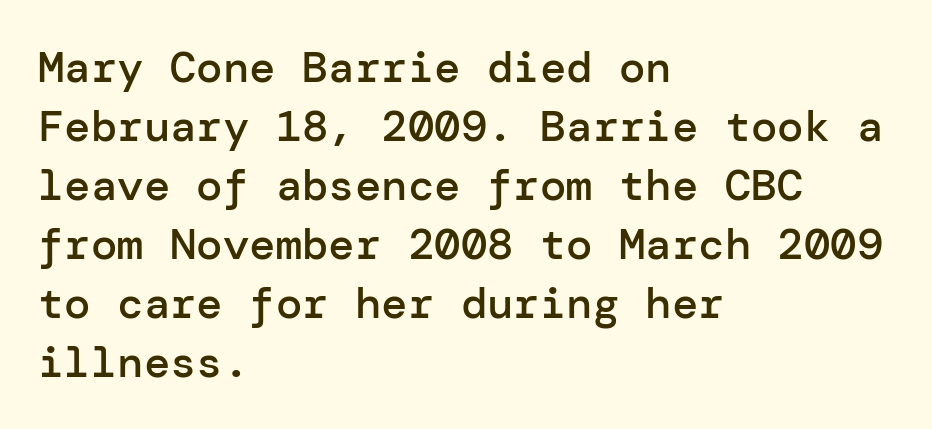
Q: Is the text bold? A: Semi-bold.
Q: Is the text italic (slanted)? A: No, it is upright.
Q: Is the typeface a serif or a sans-serif typeface? A: Sans-serif.
Q: Is the text underlined? A: No.
Q: How is the paragraph aligned? A: Left-aligned.
Q: Is the spacing between letters normal or unusually wide? A: Normal.
Q: Is the spacing between lines tight, normal or loose? A: Normal.
Q: Width (condensed, normal, or wide)? A: Normal.
Q: Stroke contrast? A: Low.
Q: x-height? A: Medium.
